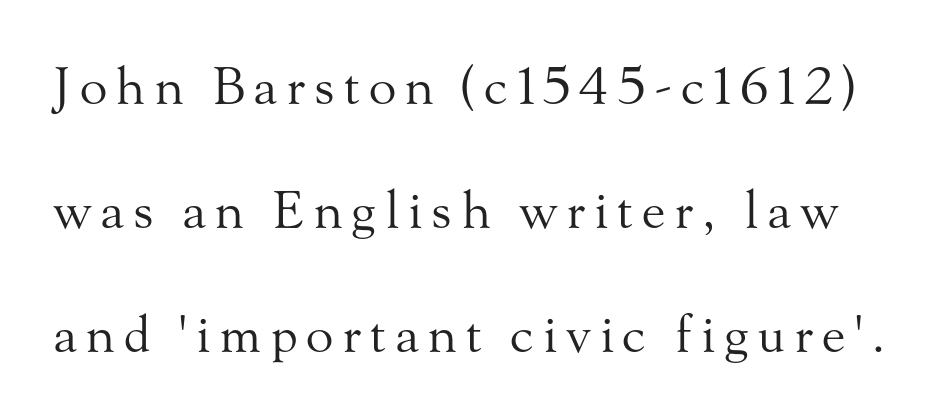
The image shows 51 px regular-weight serif type, upright; set loose line spacing (2.43x), not underlined; medium stroke contrast and a small x-height.
